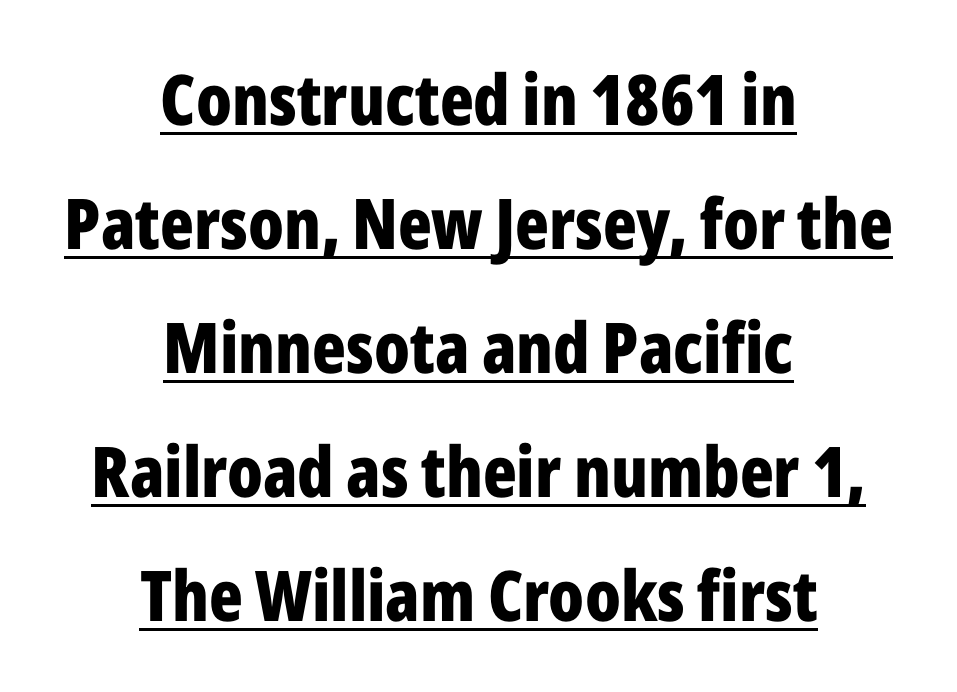
The image shows 70 px bold, condensed sans-serif type, upright; set centered, line spacing 1.77x, normal letter spacing, underlined; low stroke contrast and a medium x-height.
